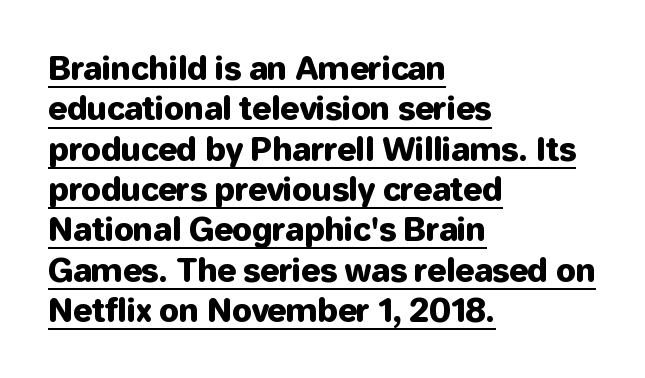
Here the designer chose a conventional face with non-uniform glyph widths. Looks like someone drew a line under every word here. Whoever set this chose a conventional vertical rhythm. The type family on display is of the sans-serif kind.
